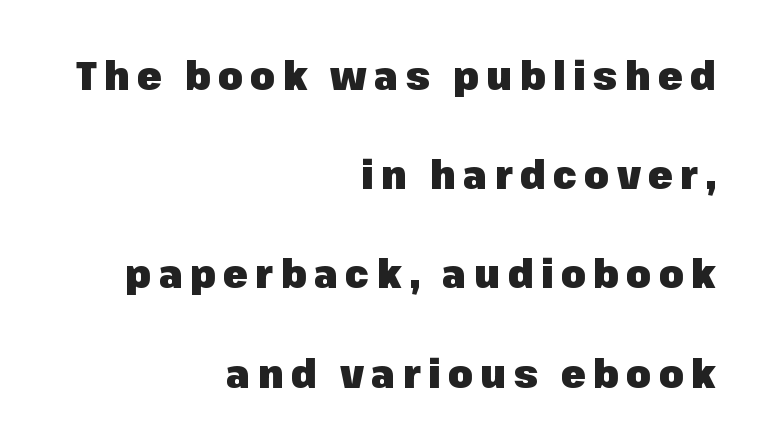
Has an underline been added? It has not. Horizontally, the lines are justified to the trailing edge only. Students, observe: this is what heavily led, spacious text looks like. Looks like regular typesetting: each glyph gets only the width it needs. Nope, not italic — everything's standing straight.
